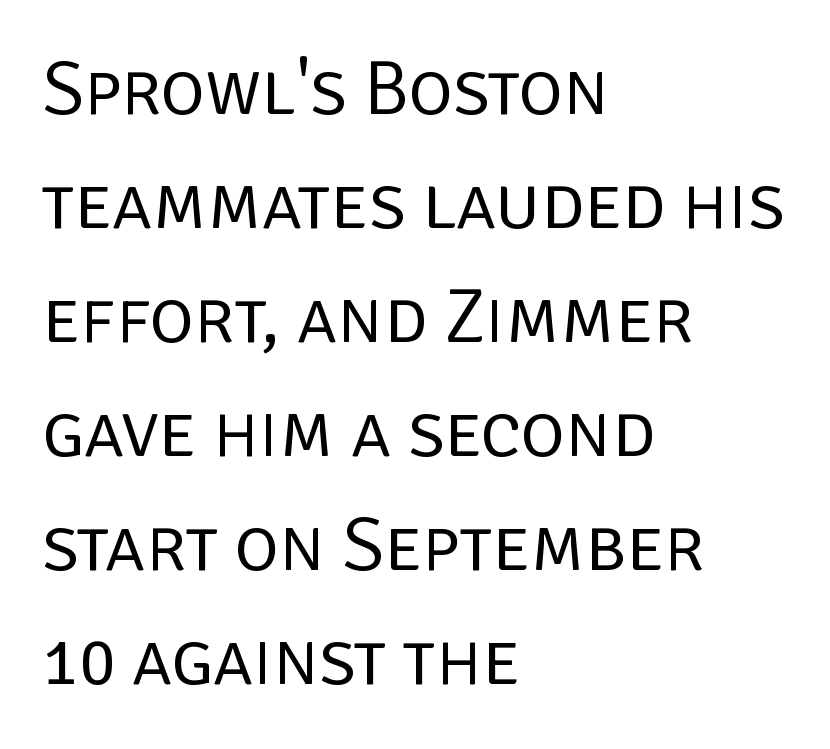
The image shows 76 px regular-weight sans-serif type, upright; set left-aligned, normal line spacing (1.5x), normal letter spacing, not underlined; low stroke contrast and a large x-height.
